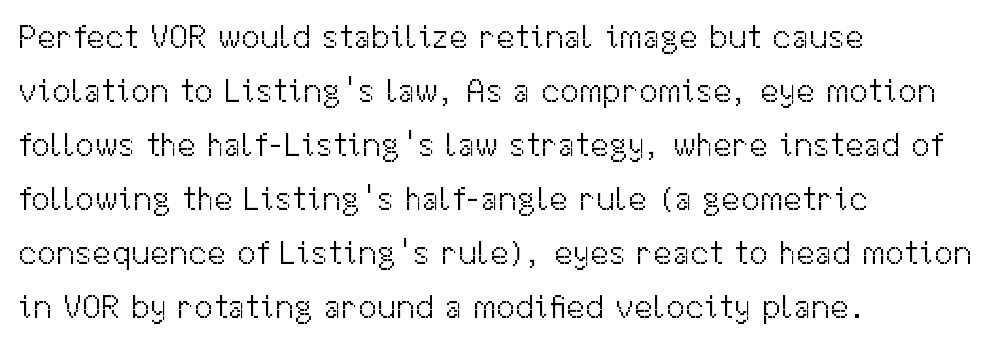
To sum up the face: it is a sans, with no serifs. Between one letter and the next there's only the usual sliver of space. Letters rest on an invisible, unmarked baseline. Stroke thickness stays within the range of a standard reading face or lighter. Ordinary non-slanted type is in use. Visually the block forms a straight wall on the left and a jagged coastline on the right.
